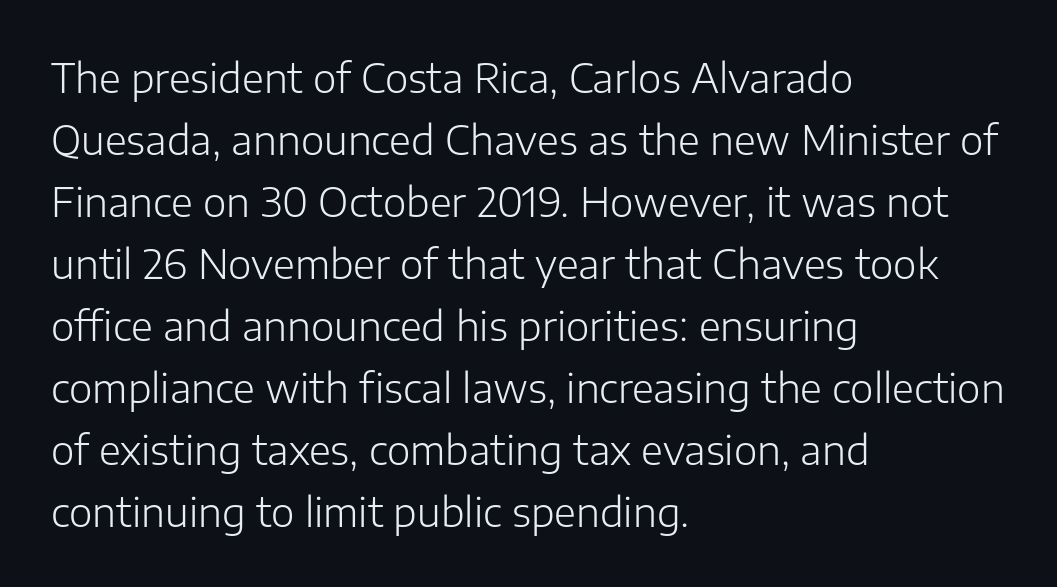
{"serif": "no", "italic": "no", "bold": "no", "weight": "light", "width": "normal", "stroke_contrast": "low", "x_height": "medium", "monospaced": "no", "underline": "no", "align": "left", "line_spacing": "normal", "line_spacing_ratio": 1.55, "letter_spacing": "normal", "letter_spacing_em": 0.0, "glyph_px": 40}
